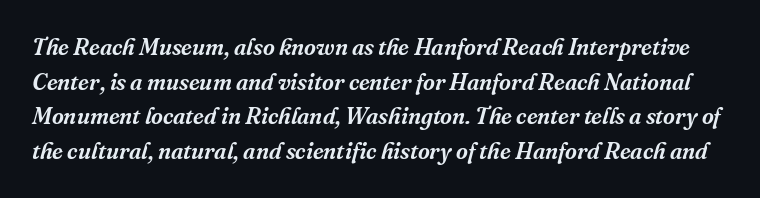
The image shows 23 px text type, italic (leaning right); set normal line spacing (1.51x), normal letter spacing, not underlined.
